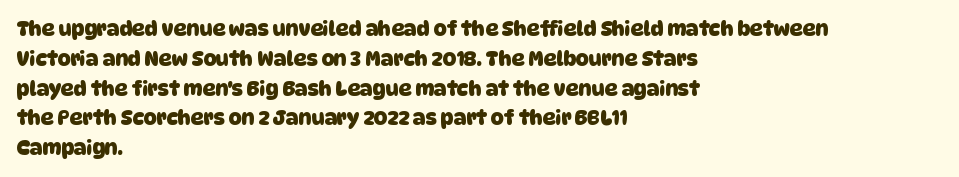
The image shows 20 px bold type; set left-aligned, normal line spacing (1.49x), normal letter spacing, not underlined.
